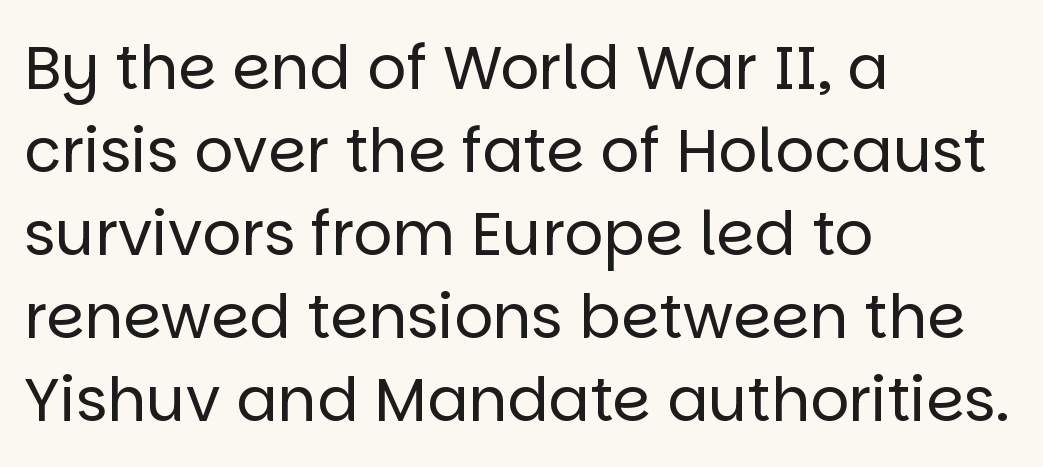
The image shows 61 px regular-weight sans-serif type, upright; set left-aligned, normal line spacing (1.36x), normal letter spacing, not underlined; low stroke contrast and a large x-height.
